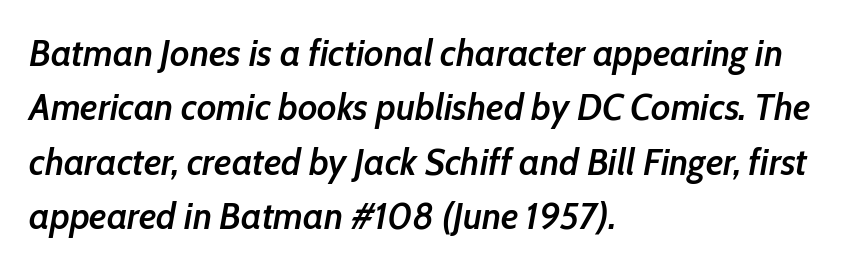
Q: Is the text bold? A: Semi-bold.
Q: Is the text italic (slanted)? A: Yes, it leans right by about 10 degrees.
Q: Is the text underlined? A: No.
Q: How is the paragraph aligned? A: Left-aligned.
Q: Is the spacing between letters normal or unusually wide? A: Normal.
Q: Is the spacing between lines tight, normal or loose? A: Normal.
Q: Width (condensed, normal, or wide)? A: Condensed.
Q: Stroke contrast? A: Low.
Q: x-height? A: Medium.
Q: Monospaced? A: No.
